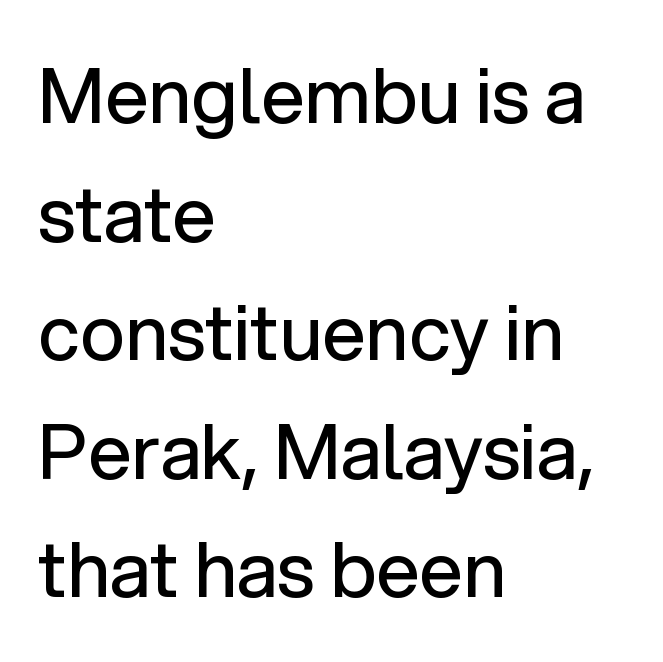
The designer went with a sans here, leaving each stem footless. The area under the type is left untouched. The space between consecutive lines is moderate. Every character sits straight up, as roman type does. Letter spacing: default. No chunkiness to these letters — they're not bold.
